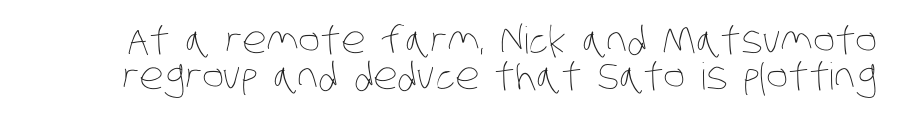
You could barely slide anything between these rows. The letters look calm and open, with moderate or lighter stems. Look at the tracking — it's just the regular setting, nothing added. Clear beneath every line of the passage. Character widths vary here, with narrow letters taking less room than wide ones.
